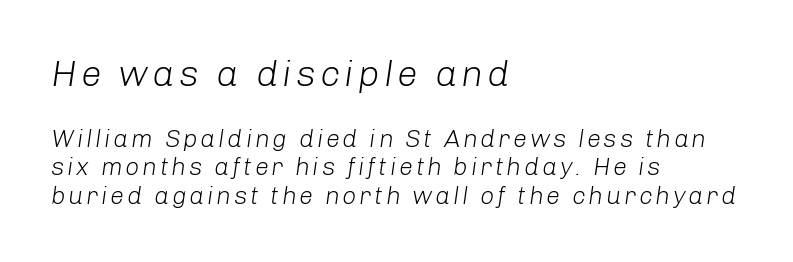
The image shows 37 px light type, italic (leaning right); set left-aligned, tight line spacing (1.14x), not underlined; the first (top) block is 1.48x larger; low stroke contrast and a medium x-height.
